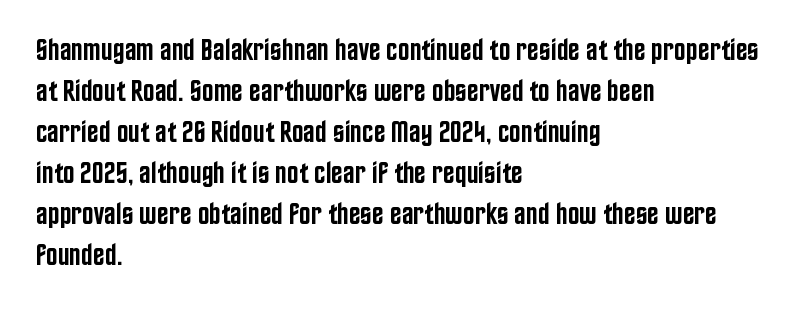
Typeset ragged right — the left edge is the straight one. Observe the absence of serifs on each vertical stroke in this sample. The horizontal fit of the characters is conventional and even. These lines are rendered in a variable-pitch font.
